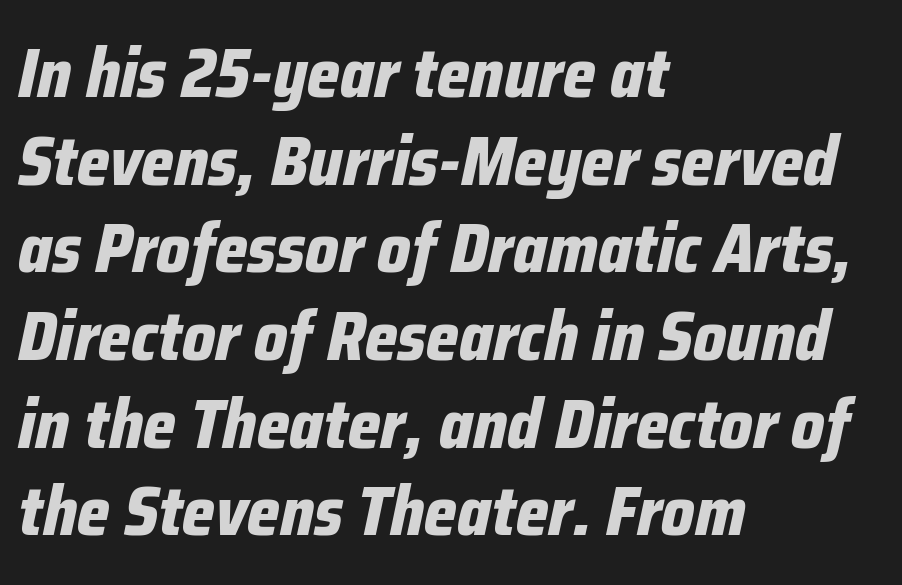
Q: Is the text bold? A: Yes.
Q: Is the text italic (slanted)? A: Yes, it leans right by about 12 degrees.
Q: Is the text underlined? A: No.
Q: How is the paragraph aligned? A: Left-aligned.
Q: Is the spacing between letters normal or unusually wide? A: Normal.
Q: Is the spacing between lines tight, normal or loose? A: Normal.
Q: Width (condensed, normal, or wide)? A: Condensed.
Q: Stroke contrast? A: Low.
Q: x-height? A: Medium.
Q: Monospaced? A: No.
